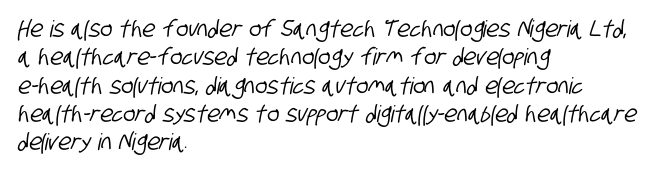
Q: Is the text underlined? A: No.
Q: How is the paragraph aligned? A: Left-aligned.
Q: Is the spacing between letters normal or unusually wide? A: Normal.
